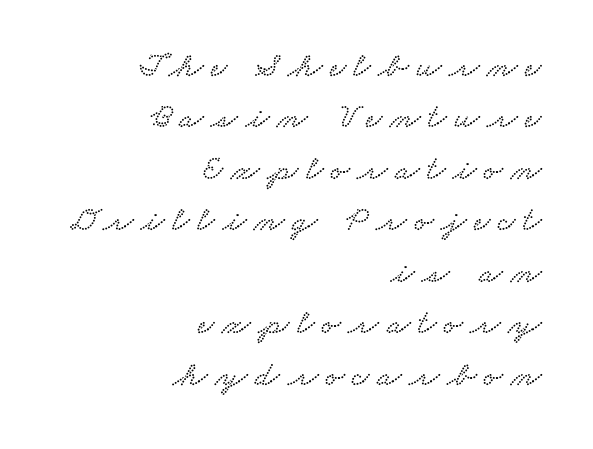
Do the characters align in a grid? No, the font is proportional. The block of text has a typical density, with ordinary space between rows. Spacing between characters has been opened up far beyond the box default. Descenders hang freely into open space. Each line ends at the same right margin while the left side varies. I'd call this a serif setting — the letters wear small feet.
